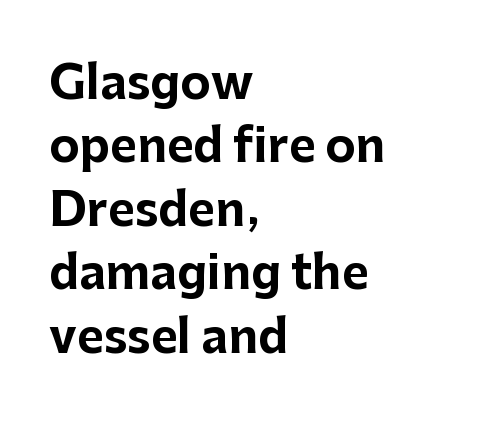
{"serif": "no", "italic": "no", "bold": "yes", "weight": "bold", "width": "normal", "stroke_contrast": "low", "x_height": "medium", "monospaced": "no", "underline": "no", "align": "left", "line_spacing": "normal", "line_spacing_ratio": 1.38, "letter_spacing": "normal", "letter_spacing_em": 0.0, "glyph_px": 46}
